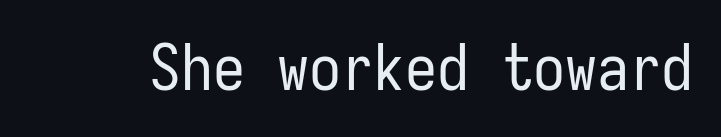
You can tell it's not italic because the verticals are truly vertical. Do the characters align in a grid? Yes, the font is monospaced. The type family on display is of the sans-serif kind. Ink coverage per letter is moderate at most. The passage shown has conventional tracking throughout. Only glyphs here, with clear space below each row.
